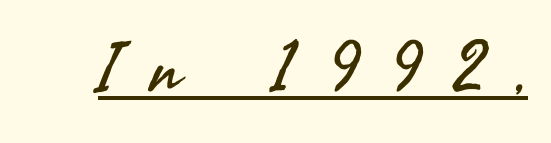
The image shows 69 px regular-weight sans-serif type; set unusually wide letter spacing (+0.49 em), underlined; medium stroke contrast and a small x-height.
